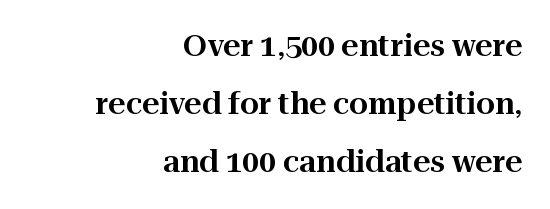
Q: Is the text italic (slanted)? A: No, it is upright.
Q: Is the typeface a serif or a sans-serif typeface? A: Serif.
Q: Is the text underlined? A: No.
Q: How is the paragraph aligned? A: Right-aligned.
Q: Is the spacing between letters normal or unusually wide? A: Normal.
Q: Is the spacing between lines tight, normal or loose? A: Loose.
Q: Width (condensed, normal, or wide)? A: Normal.
Q: Stroke contrast? A: High.
Q: x-height? A: Medium.
Q: Monospaced? A: No.
